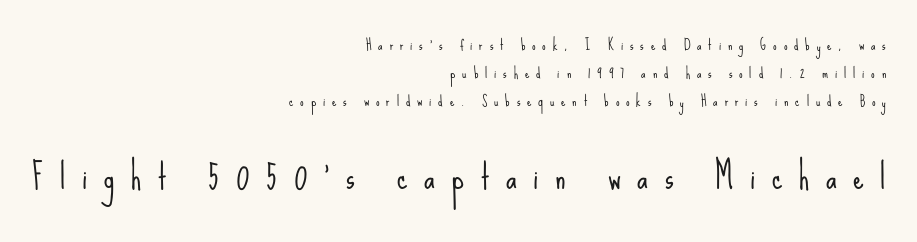
The image shows 34 px light, condensed sans-serif type, upright; set right-aligned, loose line spacing (2.01x), unusually wide letter spacing (+0.49 em), not underlined; the second (bottom) block is 2.43x larger; low stroke contrast and a small x-height.
